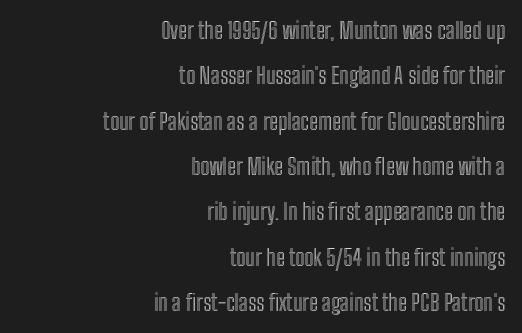
The designer dialed line spacing up above the default. Decoration check: the copy has no underline. Each line ends at the same right margin while the left side varies. Every stem runs plumb, perpendicular to the baseline.
